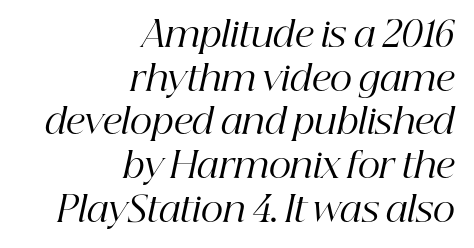
Q: Is the text bold? A: No.
Q: Is the text italic (slanted)? A: Yes, it leans right by about 12 degrees.
Q: Is the typeface a serif or a sans-serif typeface? A: Serif.
Q: Is the text underlined? A: No.
Q: How is the paragraph aligned? A: Right-aligned.
Q: Is the spacing between letters normal or unusually wide? A: Normal.
Q: Is the spacing between lines tight, normal or loose? A: Normal.
Q: Width (condensed, normal, or wide)? A: Normal.
Q: Stroke contrast? A: High.
Q: x-height? A: Medium.
Q: Monospaced? A: No.
